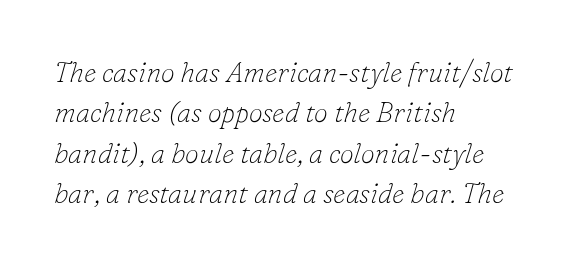
One glance says typical: line gaps are just what's usual. The typography opts for an oblique posture over an upright one. The weight tops out at a normal text grade. Notice how the passage keeps a crisp vertical edge on the left only. The face used here is proportionally spaced, like ordinary book or web type.
